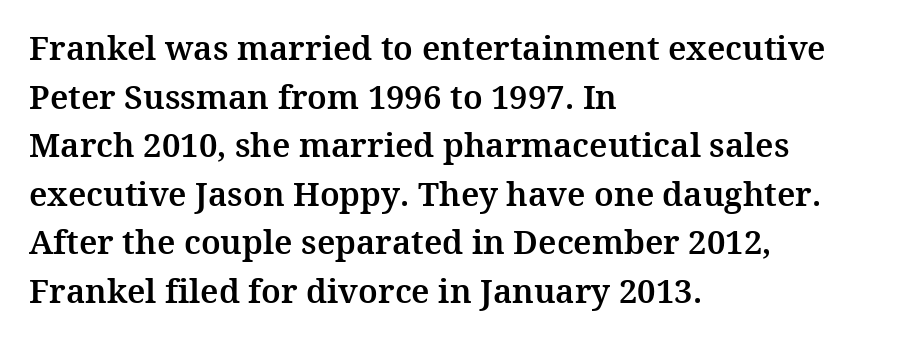
The image shows 33 px serif type, upright; set left-aligned, normal line spacing (1.47x), normal letter spacing, not underlined; medium stroke contrast and a medium x-height.
